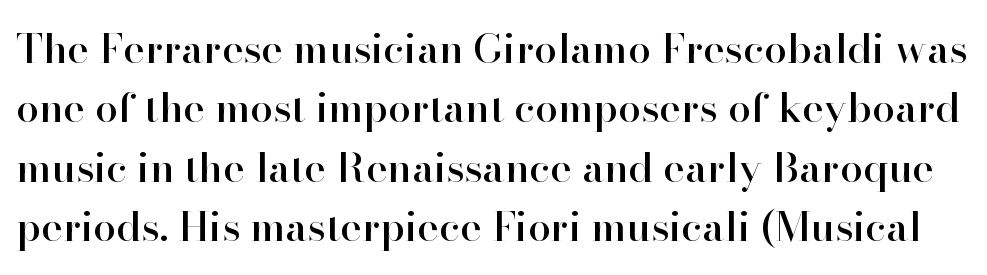
Q: Is the text italic (slanted)? A: No, it is upright.
Q: Is the typeface a serif or a sans-serif typeface? A: Serif.
Q: Is the text underlined? A: No.
Q: Is the spacing between letters normal or unusually wide? A: Normal.
Q: Is the spacing between lines tight, normal or loose? A: Normal.
Q: Width (condensed, normal, or wide)? A: Normal.
Q: Stroke contrast? A: High.
Q: x-height? A: Small.
Q: Monospaced? A: No.
